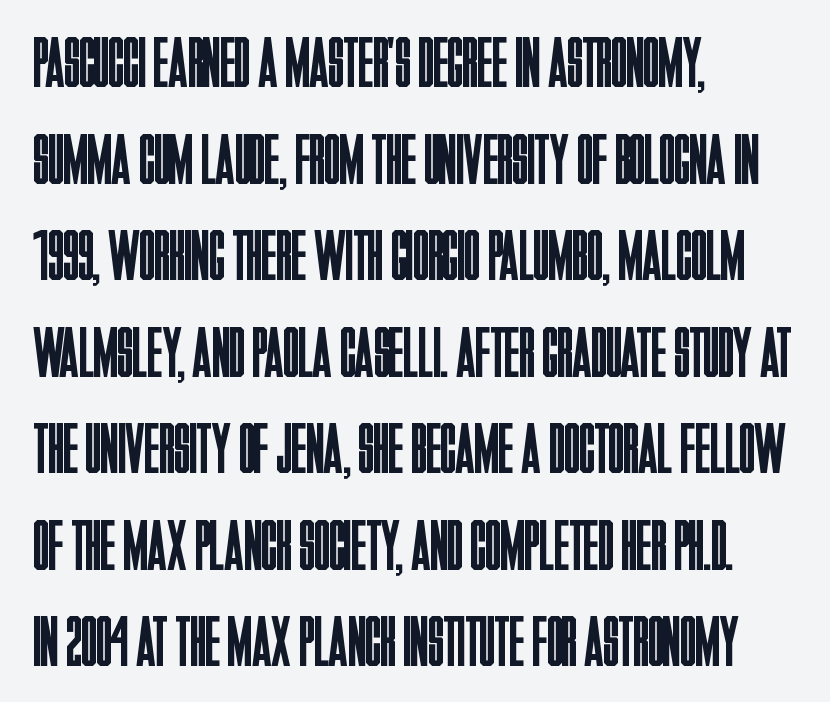
Q: Is the text bold? A: No.
Q: Is the text italic (slanted)? A: No, it is upright.
Q: Is the typeface a serif or a sans-serif typeface? A: Sans-serif.
Q: Is the text underlined? A: No.
Q: How is the paragraph aligned? A: Left-aligned.
Q: Is the spacing between letters normal or unusually wide? A: Normal.
Q: Is the spacing between lines tight, normal or loose? A: Normal.
Q: Width (condensed, normal, or wide)? A: Condensed.
Q: Stroke contrast? A: Low.
Q: x-height? A: Large.
Q: Monospaced? A: No.
